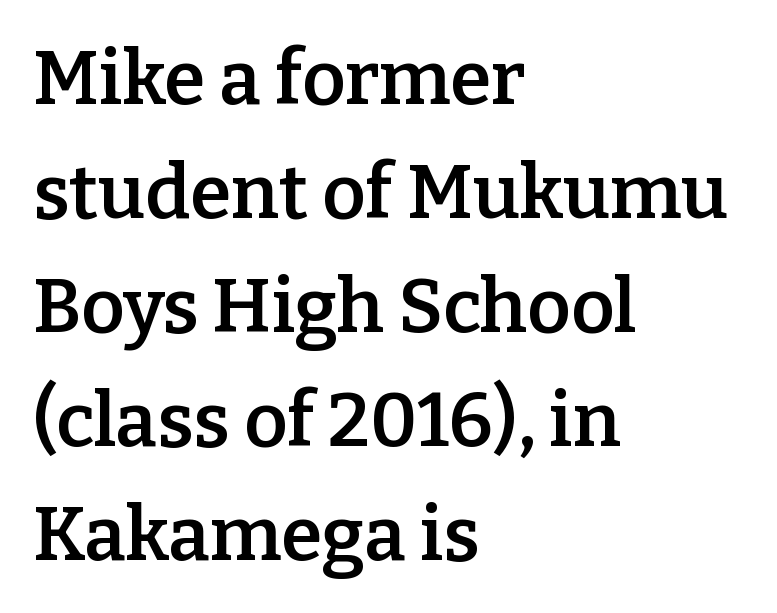
{"serif": "yes", "italic": "no", "bold": "semi", "weight": "semibold", "width": "normal", "stroke_contrast": "low", "x_height": "medium", "monospaced": "no", "underline": "no", "align": "left", "line_spacing": "normal", "line_spacing_ratio": 1.52, "letter_spacing": "normal", "letter_spacing_em": 0.0, "glyph_px": 75}
